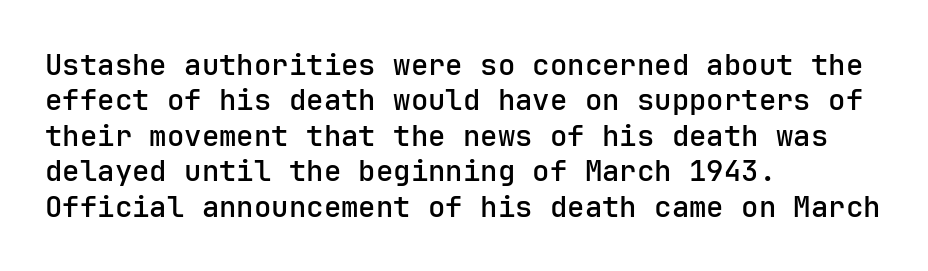
{"serif": "no", "italic": "no", "bold": "semi", "weight": "semibold", "width": "normal", "stroke_contrast": "low", "x_height": "medium", "underline": "no", "align": "left", "line_spacing_ratio": 1.22, "letter_spacing": "normal", "letter_spacing_em": 0.0, "glyph_px": 29}
